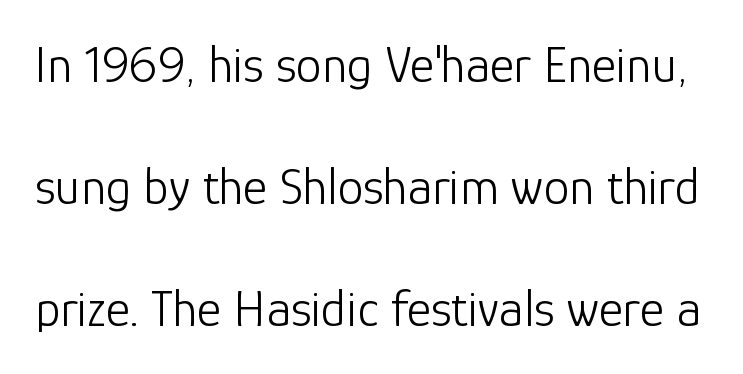
The image shows 52 px light sans-serif type, upright; set loose line spacing (2.35x), normal letter spacing, not underlined; low stroke contrast and a medium x-height.
